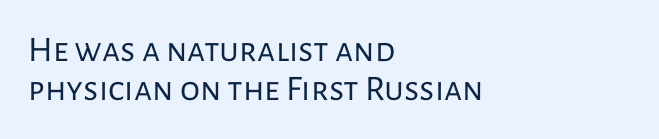
The image shows 36 px regular-weight sans-serif type, upright; set left-aligned, tight line spacing (1.08x), normal letter spacing, not underlined; low stroke contrast and a medium x-height.
